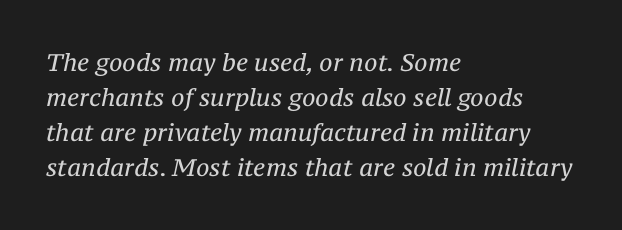
The font is comparable to plain body text, perhaps lighter. The baseline area is clear. The ragged edge is on the right, which tells us the setting is flush left. Emphasis-style slanted type is in use. No extra tracking has been applied to these lines.
